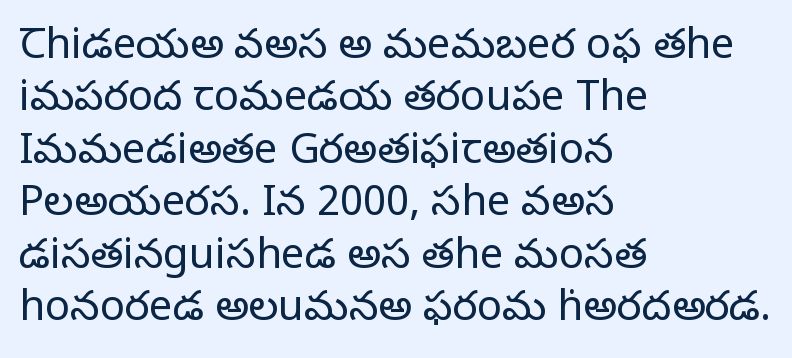
{"serif": "yes", "italic": "no", "bold": "no", "weight": "regular", "width": "normal", "stroke_contrast": "low", "x_height": "large", "monospaced": "no", "underline": "no", "align": "left", "line_spacing": "normal", "line_spacing_ratio": 1.25, "letter_spacing": "normal", "letter_spacing_em": 0.0, "glyph_px": 42}
